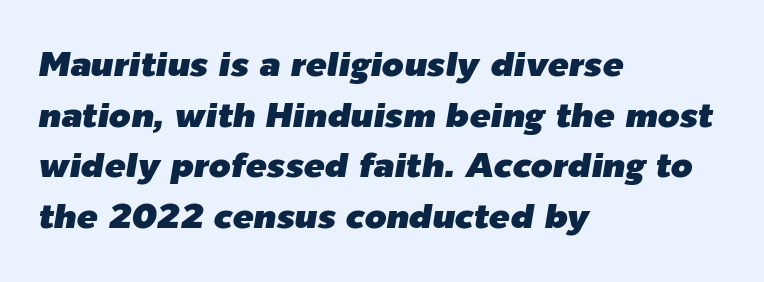
These lines sit exactly where default settings would place them. The foot of each line stays bare and open. The text block is weighted toward the left margin, trailing off unevenly rightward. Note the varied advance widths — an 'i' is clearly narrower than an 'm'. The whole block is typeset with a tilt.
